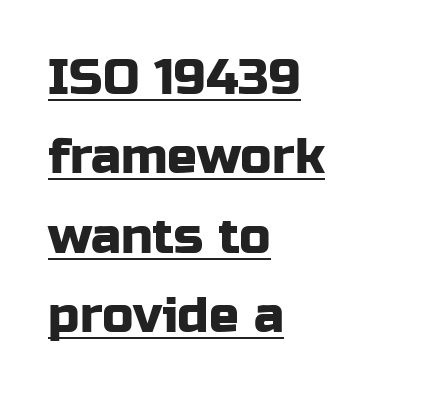
Q: Is the text italic (slanted)? A: No, it is upright.
Q: Is the typeface a serif or a sans-serif typeface? A: Sans-serif.
Q: Is the text underlined? A: Yes.
Q: How is the paragraph aligned? A: Left-aligned.
Q: Is the spacing between letters normal or unusually wide? A: Normal.
Q: Is the spacing between lines tight, normal or loose? A: Normal.
Q: Width (condensed, normal, or wide)? A: Normal.
Q: Stroke contrast? A: Low.
Q: x-height? A: Medium.
Q: Monospaced? A: No.
